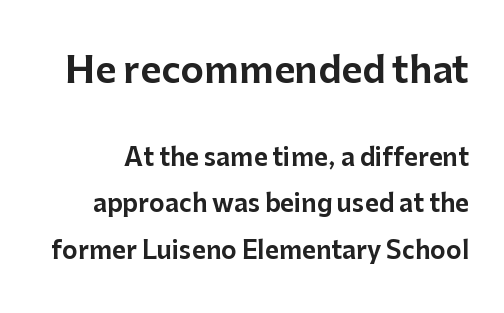
Q: Is the text italic (slanted)? A: No, it is upright.
Q: Is the typeface a serif or a sans-serif typeface? A: Sans-serif.
Q: Is the text underlined? A: No.
Q: Is the spacing between letters normal or unusually wide? A: Normal.
Q: Is the spacing between lines tight, normal or loose? A: Loose.
Q: Which block of text is set in a larger size, the first (top) or the second (bottom)? A: The first (top) one.
Q: Width (condensed, normal, or wide)? A: Normal.
Q: Stroke contrast? A: Low.
Q: x-height? A: Medium.
Q: Monospaced? A: No.
